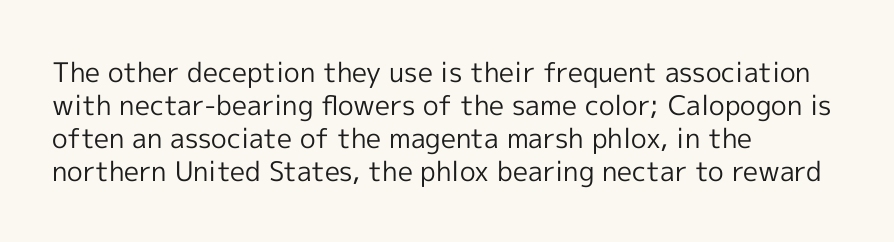
{"italic": "no", "bold": "no", "underline": "no", "align": "left", "line_spacing_ratio": 1.22, "letter_spacing": "normal", "letter_spacing_em": 0.0, "glyph_px": 27}
